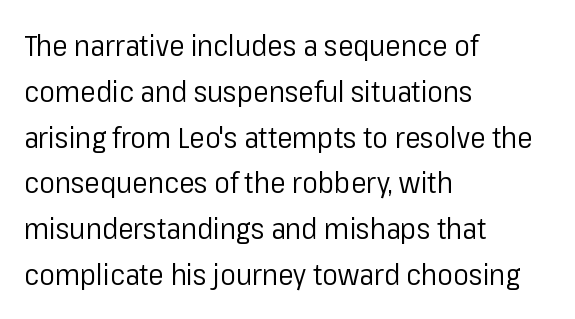
Q: Is the text bold? A: No.
Q: Is the text italic (slanted)? A: No, it is upright.
Q: Is the typeface a serif or a sans-serif typeface? A: Sans-serif.
Q: Is the text underlined? A: No.
Q: How is the paragraph aligned? A: Left-aligned.
Q: Is the spacing between letters normal or unusually wide? A: Normal.
Q: Is the spacing between lines tight, normal or loose? A: Normal.
Q: Width (condensed, normal, or wide)? A: Normal.
Q: Stroke contrast? A: Low.
Q: x-height? A: Medium.
Q: Monospaced? A: No.
